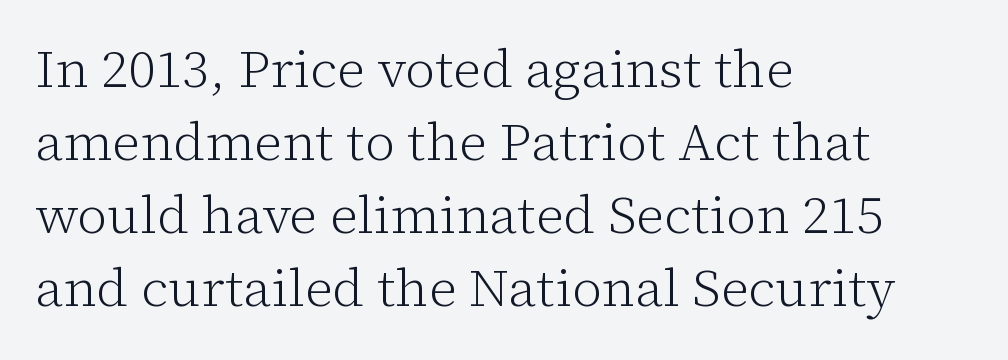
Q: Is the text bold? A: No.
Q: Is the text italic (slanted)? A: No, it is upright.
Q: Is the typeface a serif or a sans-serif typeface? A: Serif.
Q: Is the text underlined? A: No.
Q: How is the paragraph aligned? A: Left-aligned.
Q: Is the spacing between letters normal or unusually wide? A: Normal.
Q: Is the spacing between lines tight, normal or loose? A: Normal.
Q: Width (condensed, normal, or wide)? A: Normal.
Q: Stroke contrast? A: Low.
Q: x-height? A: Medium.
Q: Monospaced? A: No.
